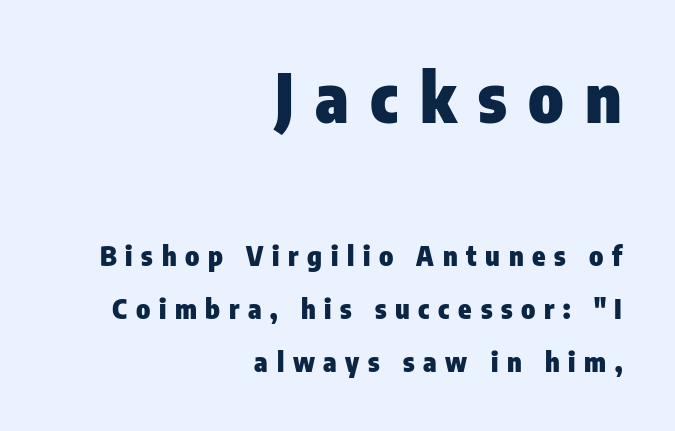
The image shows 67 px heavy, condensed sans-serif type, upright; set right-aligned, loose line spacing (1.96x), unusually wide letter spacing (+0.32 em), not underlined; the first (top) block is 2.48x larger; low stroke contrast and a medium x-height.
